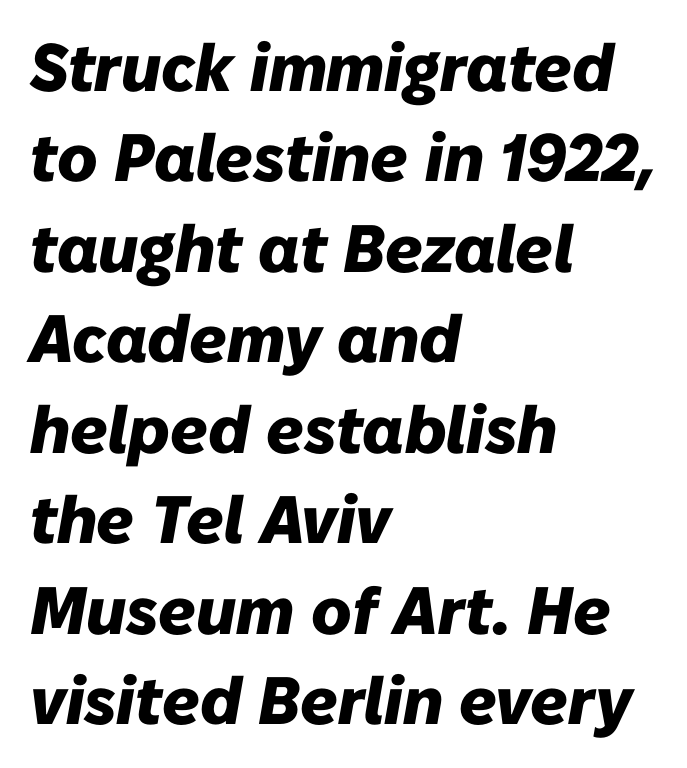
{"italic": "yes", "lean": "right", "slant_degrees": 10, "bold": "yes", "weight": "heavy", "width": "normal", "stroke_contrast": "low", "x_height": "medium", "monospaced": "no", "underline": "no", "align": "left", "line_spacing": "normal", "line_spacing_ratio": 1.35, "letter_spacing": "normal", "letter_spacing_em": 0.0, "glyph_px": 67}
